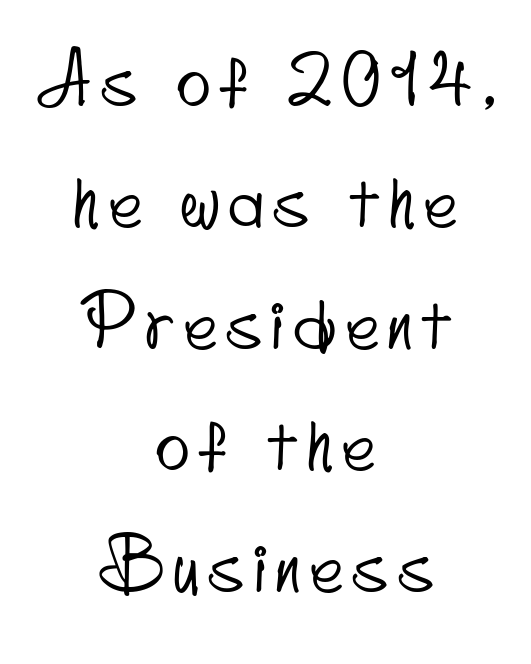
Decoration check: the copy has no underline. The paragraph shown floats in the horizontal middle. Varying glyph widths throughout — classic text-font behaviour. The font family rendered here belongs to the sans-serif group.
